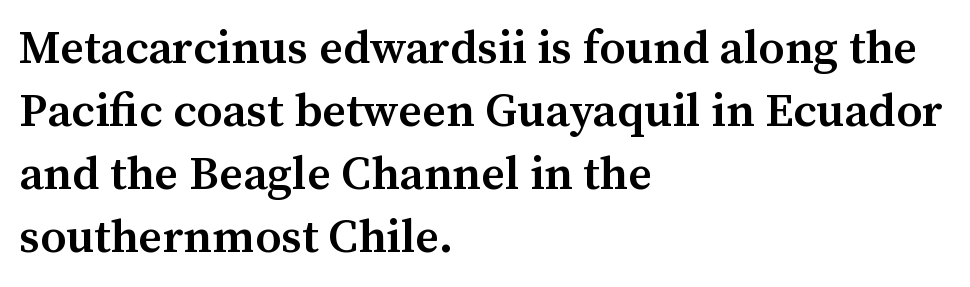
Q: Is the text bold? A: Semi-bold.
Q: Is the text italic (slanted)? A: No, it is upright.
Q: Is the typeface a serif or a sans-serif typeface? A: Serif.
Q: Is the text underlined? A: No.
Q: How is the paragraph aligned? A: Left-aligned.
Q: Is the spacing between letters normal or unusually wide? A: Normal.
Q: Is the spacing between lines tight, normal or loose? A: Normal.
Q: Width (condensed, normal, or wide)? A: Normal.
Q: Stroke contrast? A: Medium.
Q: x-height? A: Medium.
Q: Monospaced? A: No.
